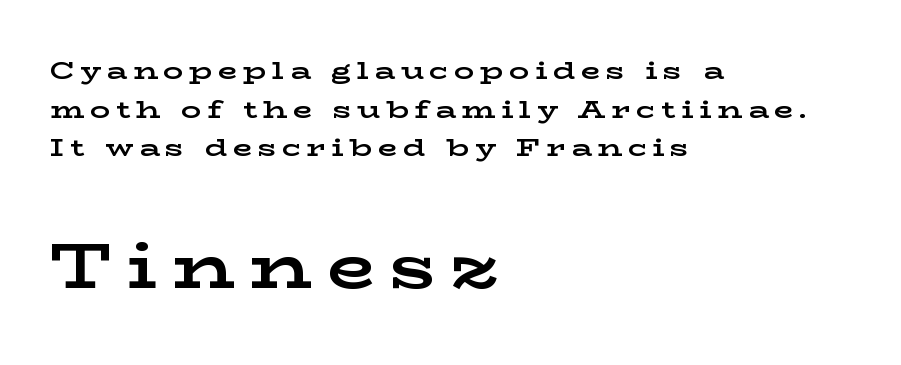
{"serif": "yes", "italic": "no", "bold": "yes", "weight": "bold", "width": "wide", "stroke_contrast": "low", "x_height": "medium", "monospaced": "no", "underline": "no", "align": "left", "line_spacing": "normal", "line_spacing_ratio": 1.55, "letter_spacing": "wide", "letter_spacing_em": 0.23, "larger_block": "second", "size_ratio": 2.52, "glyph_px": 63}
